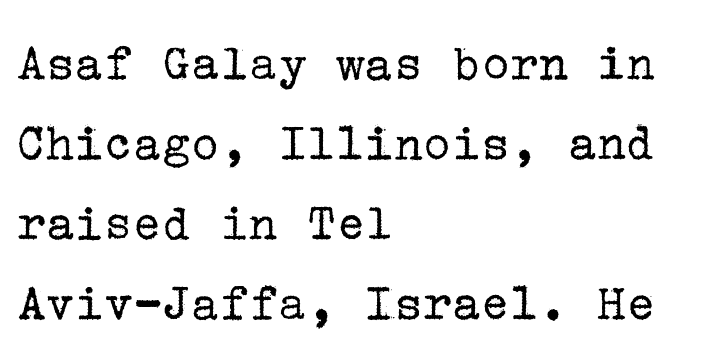
Q: Is the text bold? A: No.
Q: Is the text italic (slanted)? A: No, it is upright.
Q: Is the typeface a serif or a sans-serif typeface? A: Serif.
Q: Is the text underlined? A: No.
Q: How is the paragraph aligned? A: Left-aligned.
Q: Is the spacing between letters normal or unusually wide? A: Normal.
Q: Is the spacing between lines tight, normal or loose? A: Normal.
Q: Width (condensed, normal, or wide)? A: Normal.
Q: Stroke contrast? A: Low.
Q: x-height? A: Medium.
